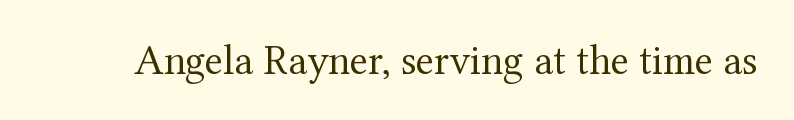
Standard letterfit; no display-style spreading of the glyphs. Character widths vary here, with narrow letters taking less room than wide ones. Check the space under the baseline: it is left empty. The font sits on the lighter half of the weight spectrum, regular included.
